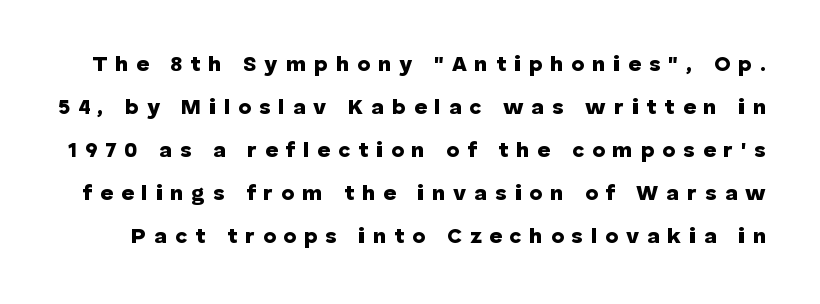
Short note: letters widely spaced. Vertically, the passage feels expansive, rows floating well apart. Italic? Not at all — the glyphs are vertical. No word sits above an underline. Look at the stroke-to-counter ratio: heavy, a bold.
